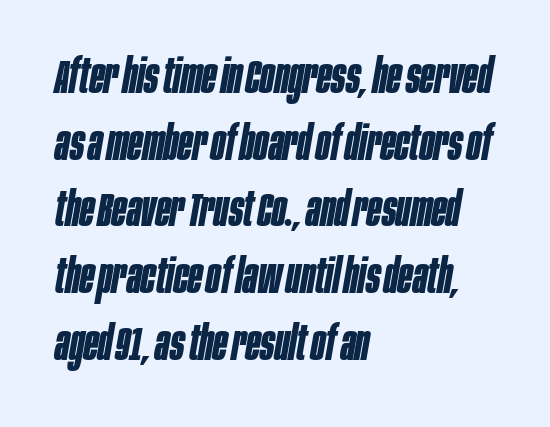
{"italic": "yes", "lean": "right", "slant_degrees": 10, "bold": "yes", "weight": "bold", "width": "condensed", "stroke_contrast": "low", "x_height": "large", "monospaced": "no", "underline": "no", "align": "left", "line_spacing": "normal", "line_spacing_ratio": 1.42, "letter_spacing": "normal", "letter_spacing_em": 0.0, "glyph_px": 47}
